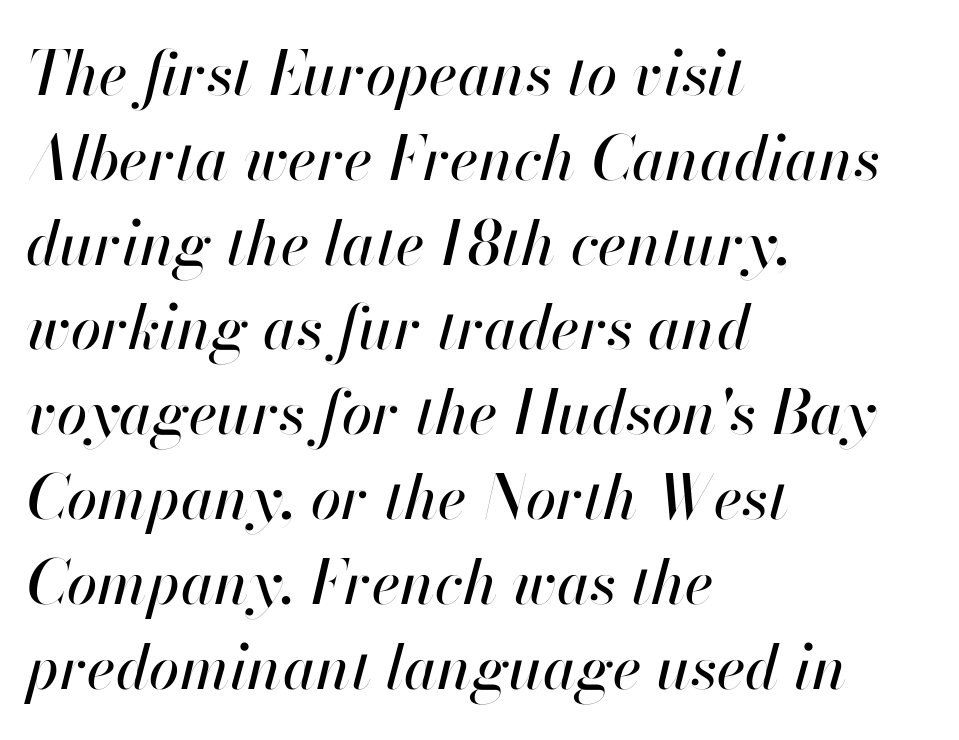
Q: Is the text italic (slanted)? A: Yes, it leans right by about 13 degrees.
Q: Is the text underlined? A: No.
Q: How is the paragraph aligned? A: Left-aligned.
Q: Is the spacing between letters normal or unusually wide? A: Normal.
Q: Is the spacing between lines tight, normal or loose? A: Normal.
Q: Width (condensed, normal, or wide)? A: Normal.
Q: Stroke contrast? A: High.
Q: x-height? A: Small.
Q: Monospaced? A: No.
